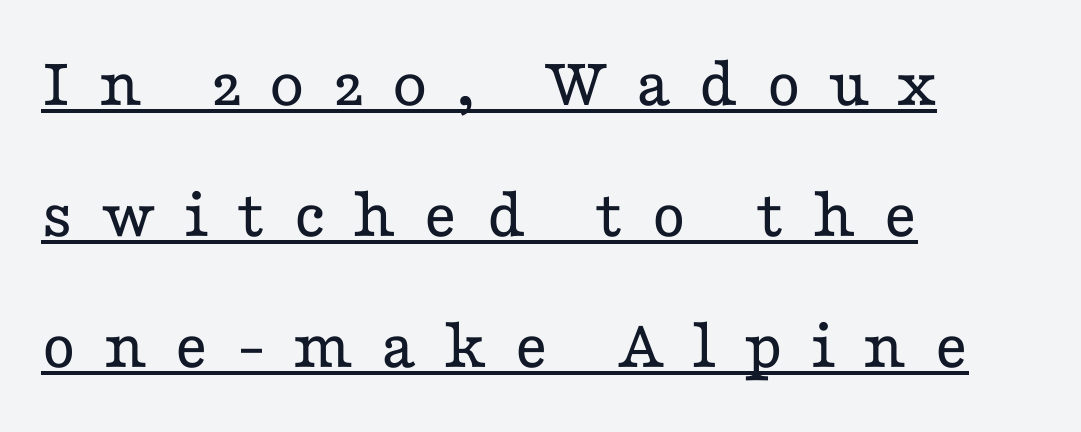
The image shows 72 px regular-weight, wide serif type, upright; set left-aligned, line spacing 1.82x, unusually wide letter spacing (+0.38 em), underlined; low stroke contrast and a medium x-height.
